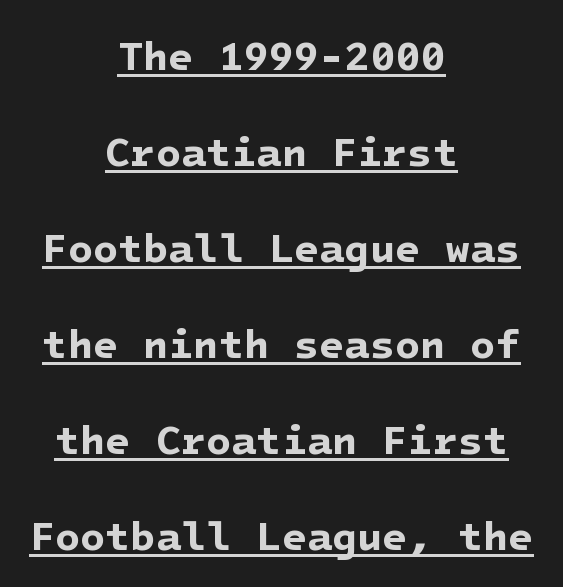
{"serif": "no", "bold": "yes", "weight": "bold", "width": "normal", "stroke_contrast": "low", "x_height": "medium", "underline": "yes", "align": "center", "line_spacing": "loose", "line_spacing_ratio": 2.34, "letter_spacing": "normal", "letter_spacing_em": 0.0, "glyph_px": 41}
